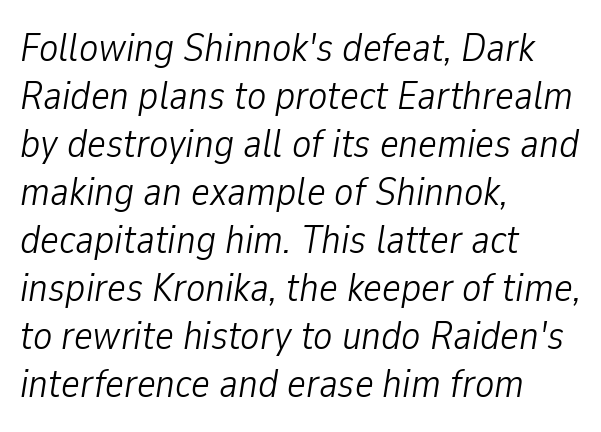
Q: Is the text bold? A: No.
Q: Is the text italic (slanted)? A: Yes, it leans right by about 9 degrees.
Q: Is the text underlined? A: No.
Q: How is the paragraph aligned? A: Left-aligned.
Q: Is the spacing between letters normal or unusually wide? A: Normal.
Q: Width (condensed, normal, or wide)? A: Condensed.
Q: Stroke contrast? A: Low.
Q: x-height? A: Medium.
Q: Monospaced? A: No.
